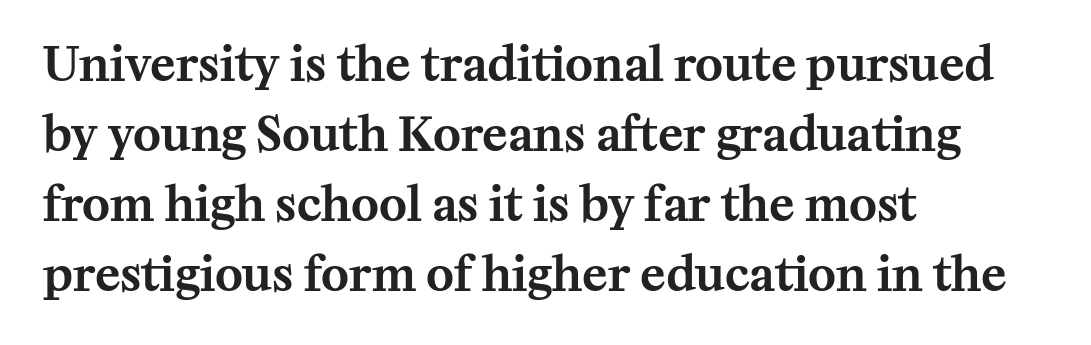
Q: Is the text italic (slanted)? A: No, it is upright.
Q: Is the typeface a serif or a sans-serif typeface? A: Serif.
Q: Is the text underlined? A: No.
Q: How is the paragraph aligned? A: Left-aligned.
Q: Is the spacing between letters normal or unusually wide? A: Normal.
Q: Is the spacing between lines tight, normal or loose? A: Normal.
Q: Width (condensed, normal, or wide)? A: Normal.
Q: Stroke contrast? A: Medium.
Q: x-height? A: Medium.
Q: Monospaced? A: No.
